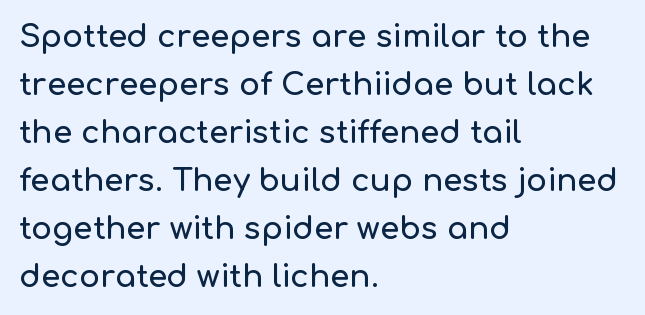
The image shows 31 px sans-serif type, upright; set left-aligned, normal line spacing (1.55x), normal letter spacing, not underlined; low stroke contrast and a medium x-height.
